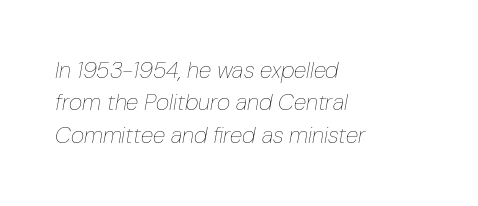
Q: Is the text bold? A: No.
Q: Is the text italic (slanted)? A: Yes, it leans right by about 10 degrees.
Q: Is the text underlined? A: No.
Q: How is the paragraph aligned? A: Left-aligned.
Q: Is the spacing between letters normal or unusually wide? A: Normal.
Q: Is the spacing between lines tight, normal or loose? A: Normal.
